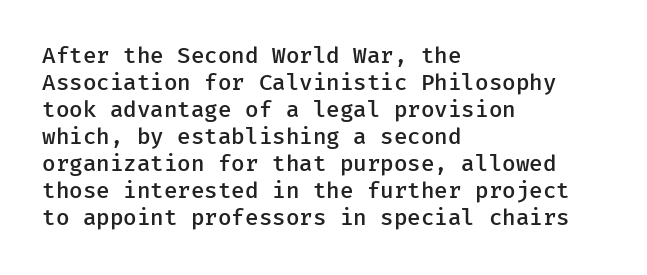
The gap between lines stays unmarked. Casual observation: everything's shoved over to the left. The glyphs have the mass of a demibold cut, below bold. The lettering stays uniformly vertical, giving the passage a roman look. Honestly, the letter spacing is just normal — you wouldn't notice it.
